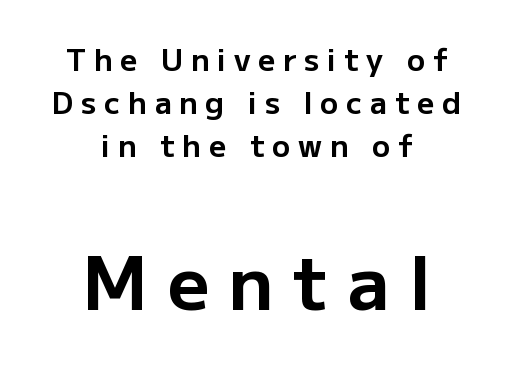
The image shows 74 px bold sans-serif type, upright; set centered, normal line spacing (1.43x), unusually wide letter spacing (+0.26 em), not underlined; the second (bottom) block is 2.47x larger; low stroke contrast and a medium x-height.
